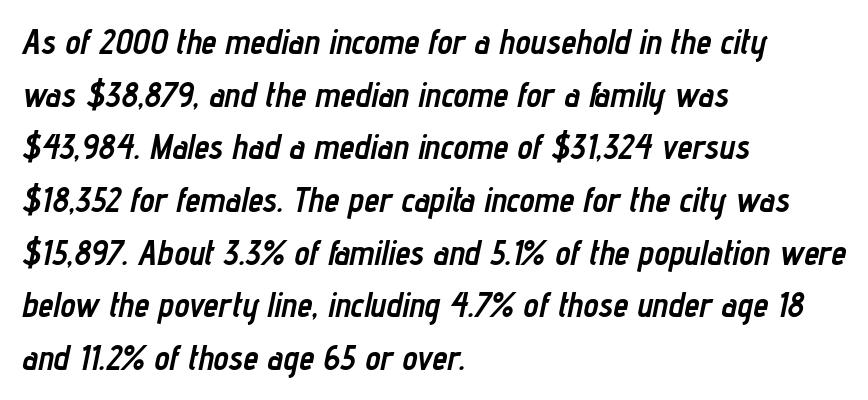
The image shows 34 px semibold, condensed type, italic (leaning right); set left-aligned, normal line spacing (1.55x), normal letter spacing, not underlined; low stroke contrast and a medium x-height.
